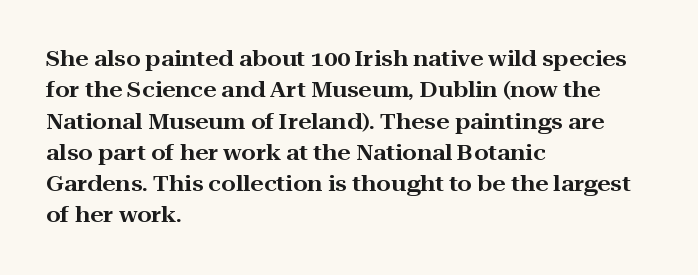
Q: Is the text italic (slanted)? A: No, it is upright.
Q: Is the text underlined? A: No.
Q: How is the paragraph aligned? A: Left-aligned.
Q: Is the spacing between letters normal or unusually wide? A: Normal.
Q: Is the spacing between lines tight, normal or loose? A: Normal.
